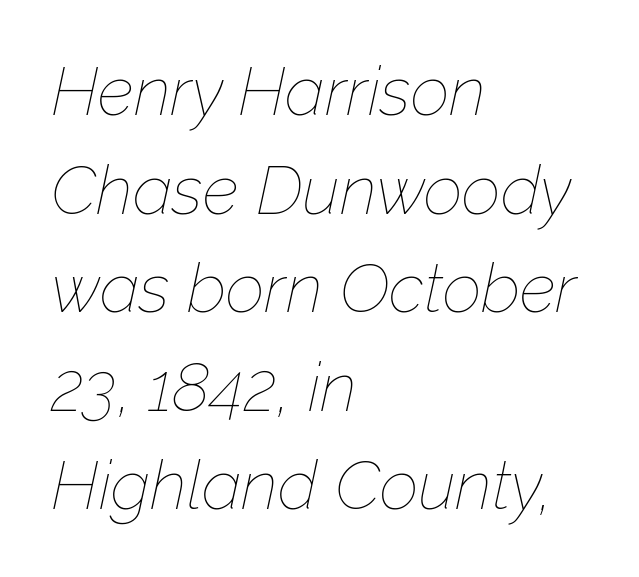
The image shows 68 px thin type, italic (leaning right); set left-aligned, normal line spacing (1.45x), normal letter spacing, not underlined; low stroke contrast and a medium x-height.
